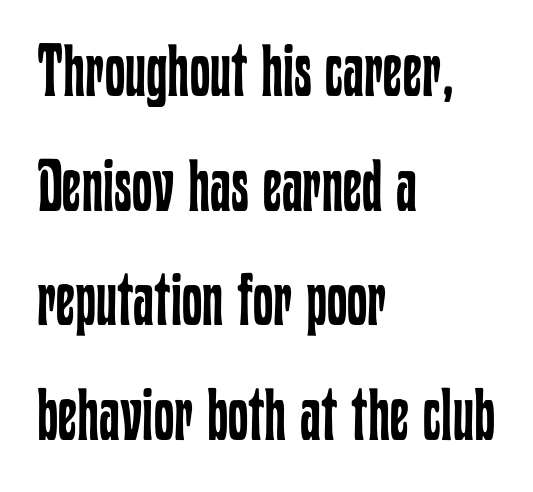
Q: Is the text bold? A: No.
Q: Is the text italic (slanted)? A: No, it is upright.
Q: Is the text underlined? A: No.
Q: How is the paragraph aligned? A: Left-aligned.
Q: Is the spacing between letters normal or unusually wide? A: Normal.
Q: Is the spacing between lines tight, normal or loose? A: Normal.
Q: Width (condensed, normal, or wide)? A: Condensed.
Q: Stroke contrast? A: Low.
Q: x-height? A: Medium.
Q: Monospaced? A: No.
